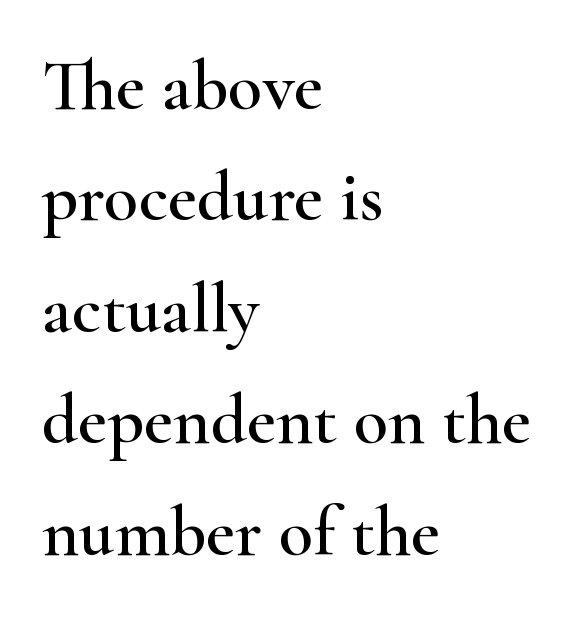
{"serif": "yes", "italic": "no", "width": "wide", "stroke_contrast": "high", "x_height": "small", "monospaced": "no", "underline": "no", "align": "left", "line_spacing": "normal", "line_spacing_ratio": 1.57, "letter_spacing": "normal", "letter_spacing_em": 0.0, "glyph_px": 71}
